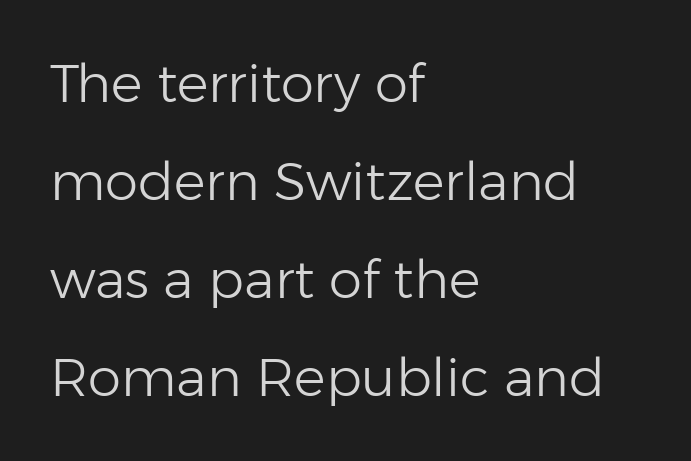
Q: Is the text bold? A: No.
Q: Is the text italic (slanted)? A: No, it is upright.
Q: Is the typeface a serif or a sans-serif typeface? A: Sans-serif.
Q: Is the text underlined? A: No.
Q: How is the paragraph aligned? A: Left-aligned.
Q: Is the spacing between letters normal or unusually wide? A: Normal.
Q: Width (condensed, normal, or wide)? A: Normal.
Q: Stroke contrast? A: Low.
Q: x-height? A: Medium.
Q: Monospaced? A: No.
